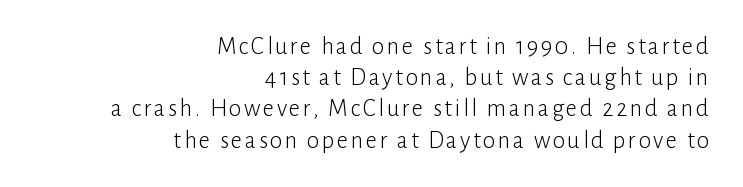
{"italic": "no", "bold": "no", "underline": "no", "align": "right", "line_spacing": "normal", "line_spacing_ratio": 1.25, "glyph_px": 25}
